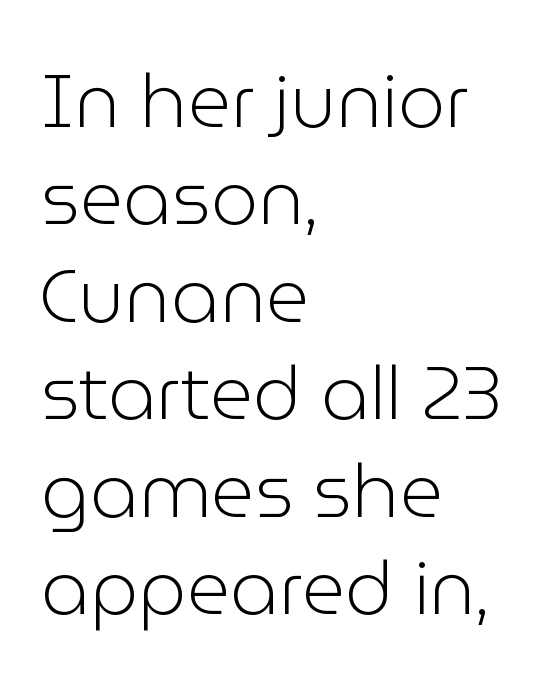
{"serif": "no", "italic": "no", "bold": "no", "weight": "light", "width": "normal", "stroke_contrast": "low", "x_height": "medium", "monospaced": "no", "underline": "no", "align": "left", "line_spacing": "normal", "line_spacing_ratio": 1.3, "letter_spacing": "normal", "letter_spacing_em": 0.0, "glyph_px": 75}
